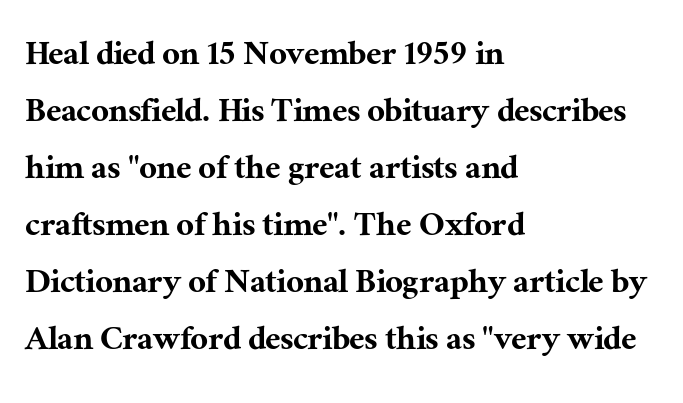
What stands out about the letter spacing? Nothing — it is the standard amount. The face used here is proportionally spaced, like ordinary book or web type. Check under the words: just untouched page. The rendering anchors every line to the left-hand side. The rendering uses a moderate line-height, typical for paragraphs.
